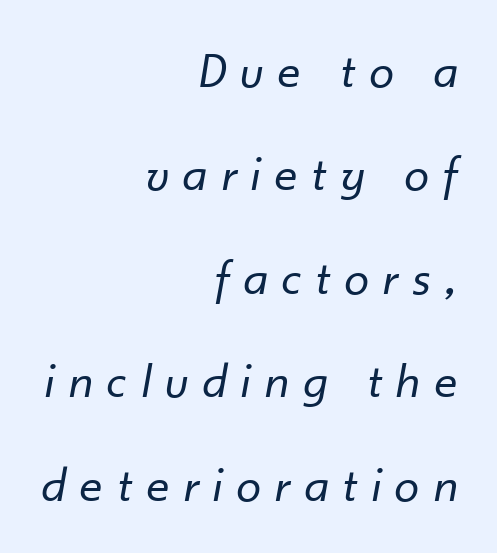
Q: Is the text bold? A: No.
Q: Is the text italic (slanted)? A: Yes, it leans right by about 10 degrees.
Q: Is the text underlined? A: No.
Q: How is the paragraph aligned? A: Right-aligned.
Q: Is the spacing between letters normal or unusually wide? A: Unusually wide.
Q: Is the spacing between lines tight, normal or loose? A: Loose.
Q: Width (condensed, normal, or wide)? A: Normal.
Q: Stroke contrast? A: Low.
Q: x-height? A: Small.
Q: Monospaced? A: No.
